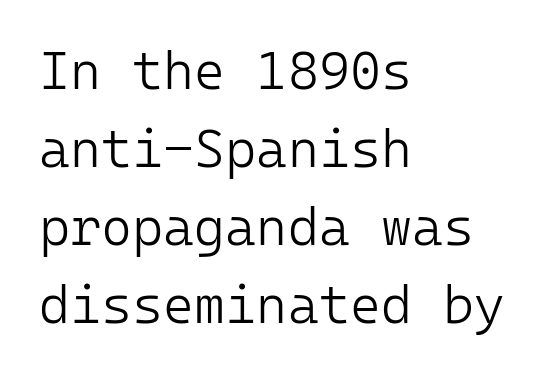
The strip under each line holds only bare page. Observe the absence of serifs on each vertical stroke in this sample. The line-height multiplier appears to be the usual default. Weight: not bold — regular or lighter.
